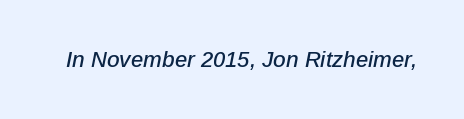
The image shows 22 px text type, italic (leaning right); set normal letter spacing, not underlined.
